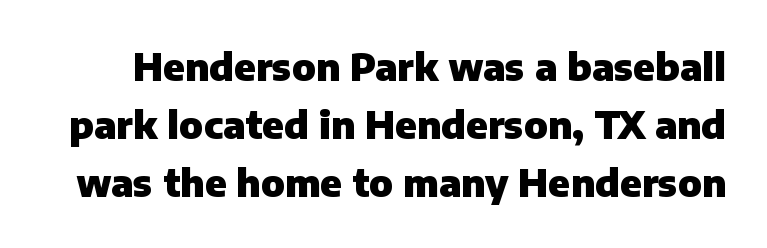
Q: Is the text bold? A: Yes.
Q: Is the text italic (slanted)? A: No, it is upright.
Q: Is the typeface a serif or a sans-serif typeface? A: Sans-serif.
Q: Is the text underlined? A: No.
Q: Is the spacing between letters normal or unusually wide? A: Normal.
Q: Is the spacing between lines tight, normal or loose? A: Normal.
Q: Width (condensed, normal, or wide)? A: Normal.
Q: Stroke contrast? A: Low.
Q: x-height? A: Medium.
Q: Monospaced? A: No.
